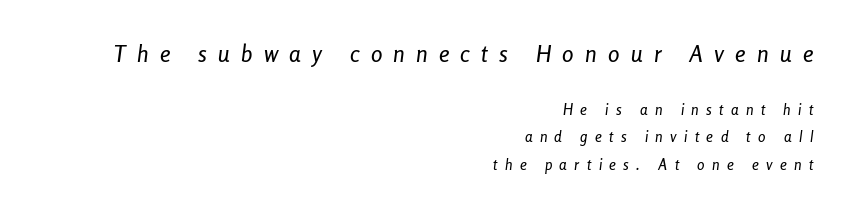
The image shows 23 px text type, italic (leaning right); set right-aligned, line spacing 1.84x, unusually wide letter spacing (+0.49 em), not underlined; the first (top) block is 1.53x larger.
